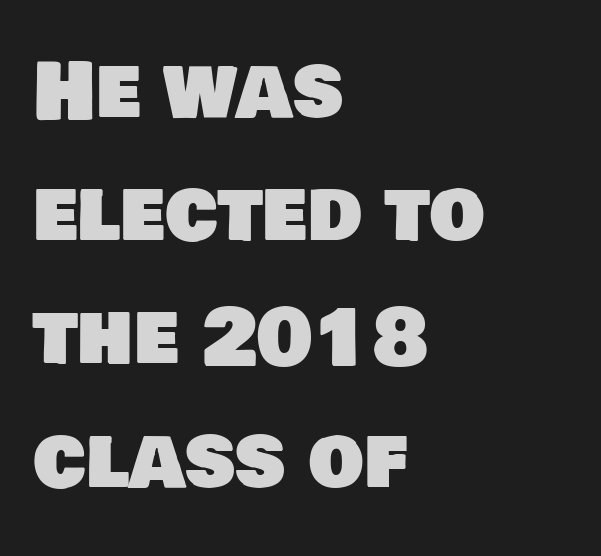
Q: Is the typeface a serif or a sans-serif typeface? A: Sans-serif.
Q: Is the text underlined? A: No.
Q: How is the paragraph aligned? A: Left-aligned.
Q: Is the spacing between letters normal or unusually wide? A: Normal.
Q: Is the spacing between lines tight, normal or loose? A: Normal.
Q: Width (condensed, normal, or wide)? A: Normal.
Q: Stroke contrast? A: Low.
Q: x-height? A: Large.
Q: Monospaced? A: No.
